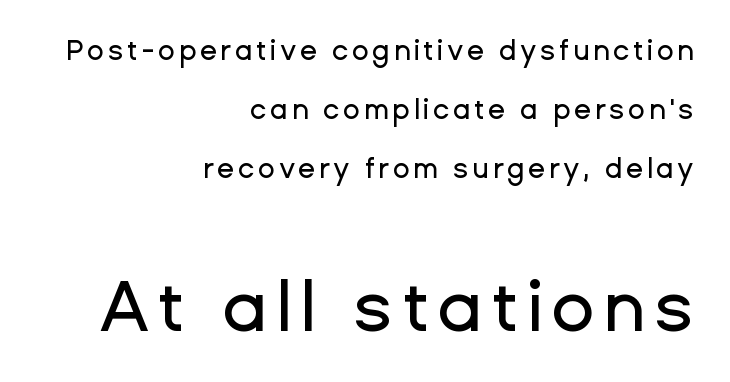
Summary of vertical rhythm: relaxed, with wide interline spacing. The letters advance in unequal steps, a hallmark of proportional type. The lettering stays uniformly vertical, giving the passage a roman look. The typesetter chose a ragged-left arrangement here. The zone under the glyphs is completely vacant. Of the two passages, the one underneath uses the larger point size.
